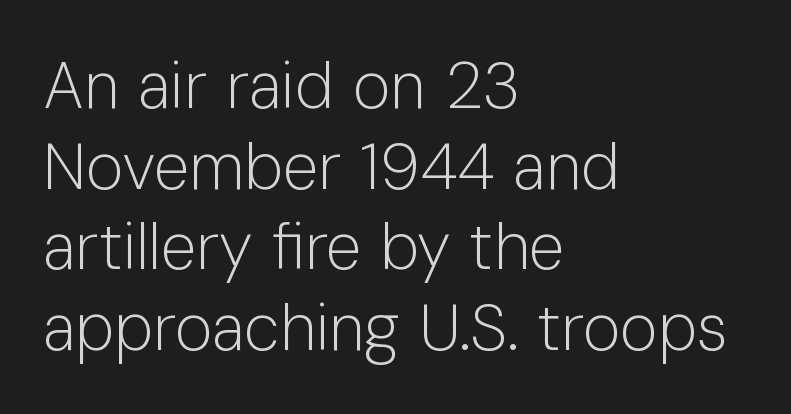
Q: Is the text bold? A: No.
Q: Is the text italic (slanted)? A: No, it is upright.
Q: Is the typeface a serif or a sans-serif typeface? A: Sans-serif.
Q: Is the text underlined? A: No.
Q: How is the paragraph aligned? A: Left-aligned.
Q: Is the spacing between letters normal or unusually wide? A: Normal.
Q: Width (condensed, normal, or wide)? A: Normal.
Q: Stroke contrast? A: Low.
Q: x-height? A: Medium.
Q: Monospaced? A: No.
